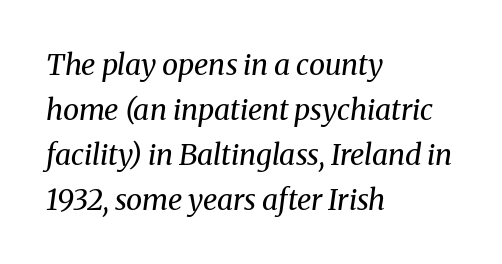
Q: Is the text bold? A: No.
Q: Is the text italic (slanted)? A: Yes, it leans right by about 8 degrees.
Q: Is the typeface a serif or a sans-serif typeface? A: Serif.
Q: Is the text underlined? A: No.
Q: How is the paragraph aligned? A: Left-aligned.
Q: Is the spacing between letters normal or unusually wide? A: Normal.
Q: Is the spacing between lines tight, normal or loose? A: Normal.
Q: Width (condensed, normal, or wide)? A: Normal.
Q: Stroke contrast? A: Medium.
Q: x-height? A: Medium.
Q: Monospaced? A: No.
